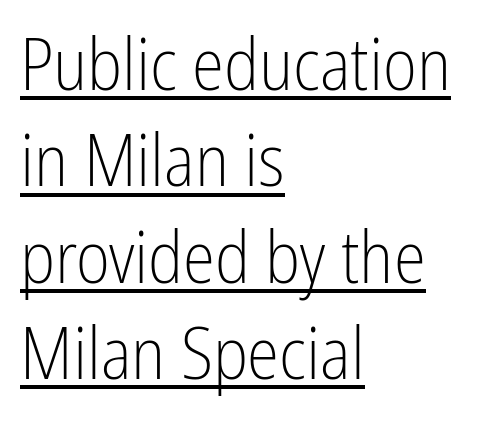
Q: Is the text bold? A: No.
Q: Is the text italic (slanted)? A: No, it is upright.
Q: Is the typeface a serif or a sans-serif typeface? A: Sans-serif.
Q: Is the text underlined? A: Yes.
Q: How is the paragraph aligned? A: Left-aligned.
Q: Is the spacing between letters normal or unusually wide? A: Normal.
Q: Is the spacing between lines tight, normal or loose? A: Normal.
Q: Width (condensed, normal, or wide)? A: Condensed.
Q: Stroke contrast? A: Low.
Q: x-height? A: Medium.
Q: Monospaced? A: No.
